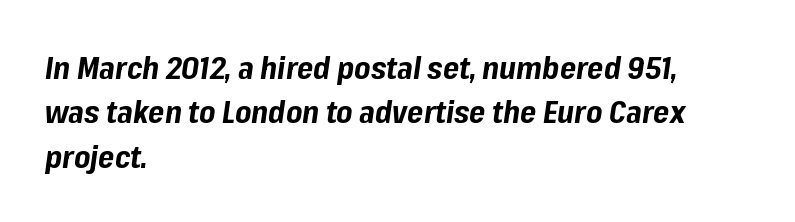
The image shows 31 px bold type, italic (leaning right); set left-aligned, normal line spacing (1.43x), normal letter spacing, not underlined; low stroke contrast and a medium x-height.
